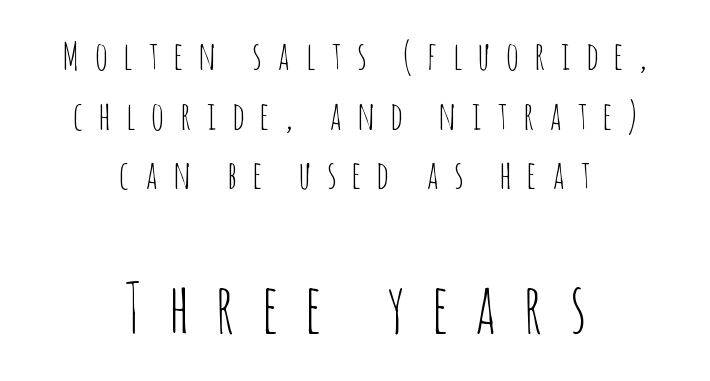
The image shows 68 px thin, condensed sans-serif type, upright; set centered, normal line spacing (1.53x), unusually wide letter spacing (+0.4 em), not underlined; the second (bottom) block is 1.74x larger; low stroke contrast and a large x-height.
